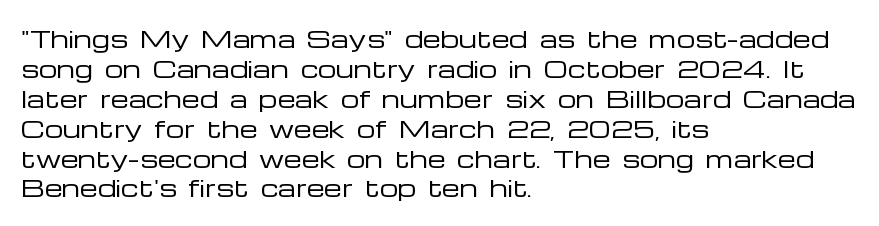
The image shows 23 px text type, upright; set left-aligned, normal line spacing (1.3x), normal letter spacing, not underlined.
